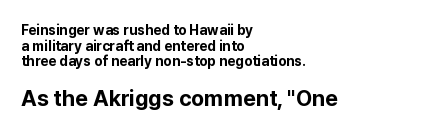
The image shows 22 px bold type, upright; set left-aligned, tight line spacing (1.11x), normal letter spacing, not underlined; the second (bottom) block is 1.57x larger.
